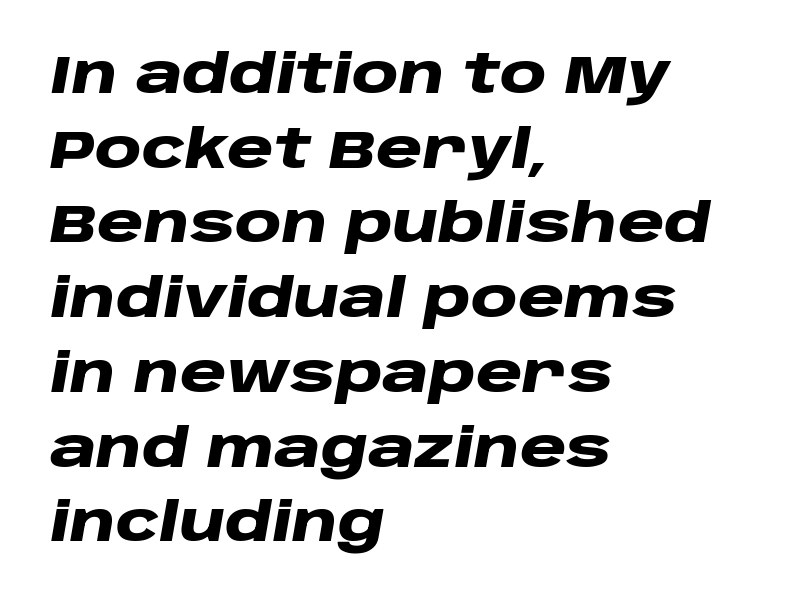
The image shows 53 px heavy, wide type, italic (leaning right); set left-aligned, normal line spacing (1.41x), normal letter spacing, not underlined; low stroke contrast and a large x-height.
